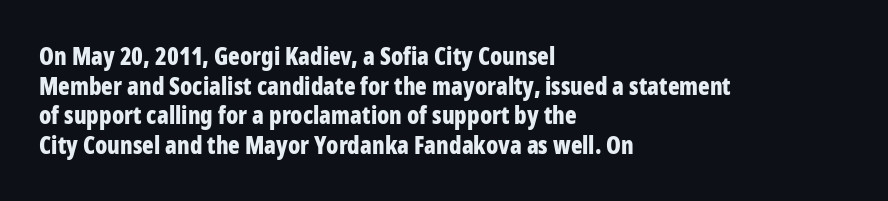
The image shows 24 px bold type, upright; set left-aligned, line spacing 1.23x, normal letter spacing, not underlined.
